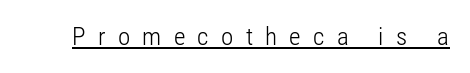
Q: Is the text bold? A: No.
Q: Is the text italic (slanted)? A: No, it is upright.
Q: Is the text underlined? A: Yes.
Q: Is the spacing between letters normal or unusually wide? A: Unusually wide.
